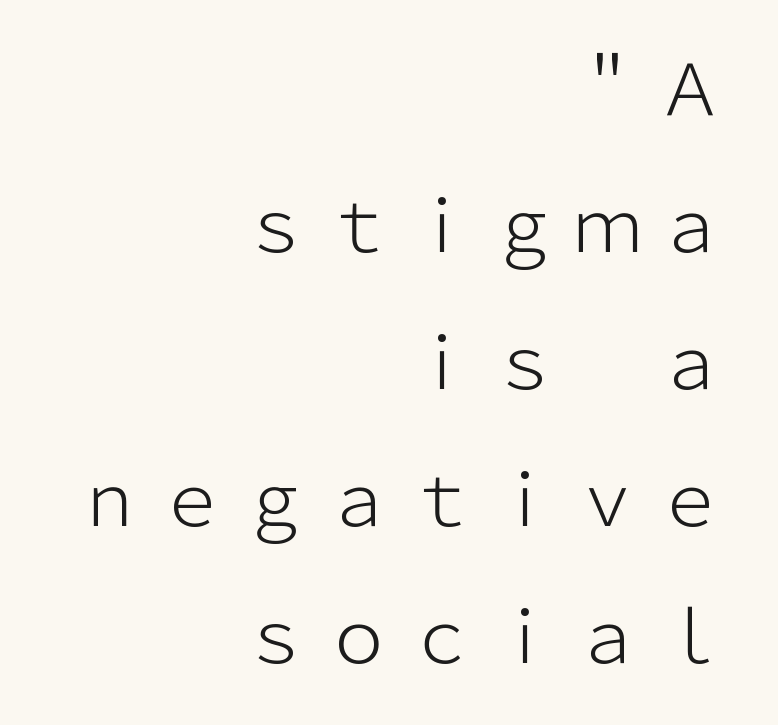
Notice how the stems are strictly vertical — no italics here. Horizontally, the lines are justified to the trailing edge only. Stems and bowls with no extra thickness — not bold. Horizontal bands of white between lines are thick stripes. Nothing sits at the stroke ends, so this counts as sans-serif.
